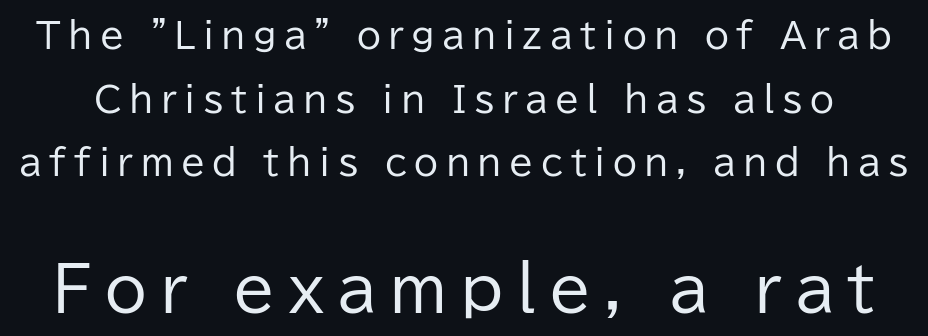
{"serif": "no", "italic": "no", "bold": "no", "weight": "regular", "width": "normal", "stroke_contrast": "low", "x_height": "medium", "monospaced": "no", "underline": "no", "line_spacing_ratio": 1.82, "letter_spacing": "wide", "letter_spacing_em": 0.21, "larger_block": "second", "size_ratio": 1.74, "glyph_px": 61}
